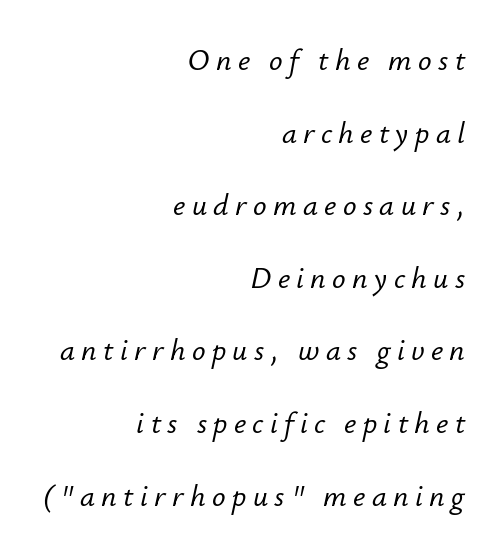
The image shows 30 px text type, italic (leaning right); set right-aligned, loose line spacing (2.42x), unusually wide letter spacing (+0.21 em), not underlined; low stroke contrast and a small x-height.
